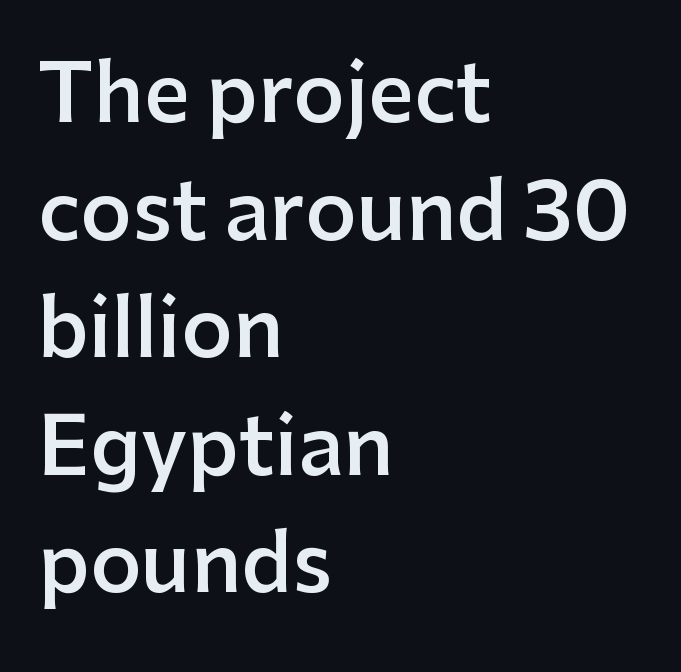
A typesetter would call this proportional, since set widths differ per character. Unlike a traditional serif, this face leaves its strokes unadorned. These lines were composed using upright roman letters. The line texture is even and compact thanks to regular tracking. These lines stack with their left ends in a neat column. Semibold letterforms, between regular and bold.
